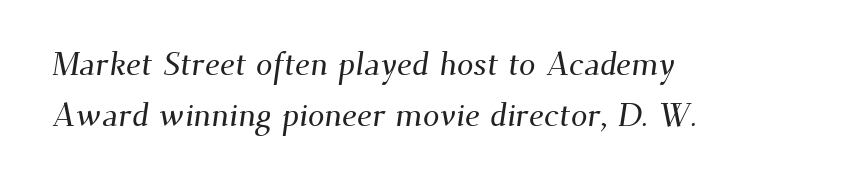
{"serif": "yes", "width": "normal", "stroke_contrast": "medium", "x_height": "small", "monospaced": "no", "underline": "no", "align": "left", "line_spacing": "normal", "line_spacing_ratio": 1.55, "letter_spacing": "normal", "letter_spacing_em": 0.0, "glyph_px": 33}
